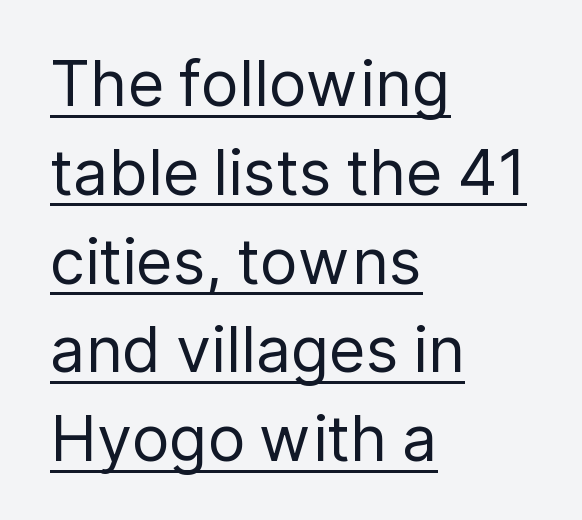
The image shows 63 px regular-weight sans-serif type, upright; set left-aligned, normal line spacing (1.41x), normal letter spacing, underlined; low stroke contrast and a medium x-height.
